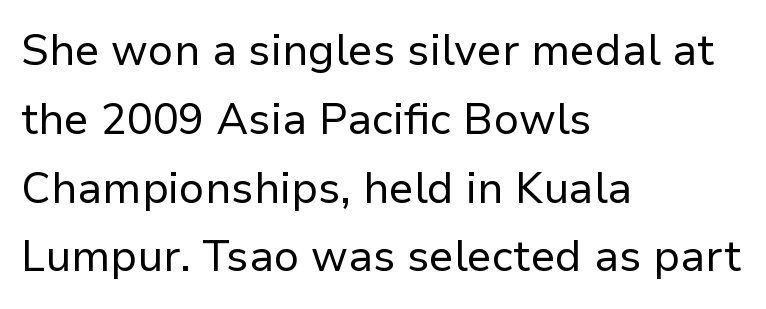
{"serif": "no", "italic": "no", "bold": "no", "weight": "regular", "width": "normal", "stroke_contrast": "low", "x_height": "medium", "monospaced": "no", "underline": "no", "align": "left", "line_spacing": "normal", "line_spacing_ratio": 1.6, "letter_spacing": "normal", "letter_spacing_em": 0.0, "glyph_px": 43}
